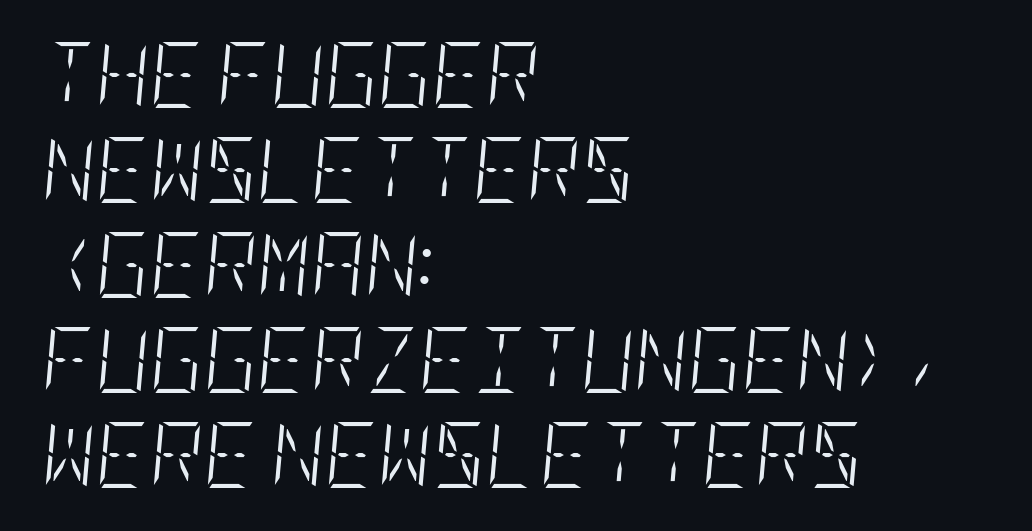
{"italic": "yes", "lean": "right", "slant_degrees": 5, "bold": "no", "weight": "light", "width": "condensed", "stroke_contrast": "low", "x_height": "large", "underline": "no", "align": "left", "line_spacing": "normal", "line_spacing_ratio": 1.44, "letter_spacing": "normal", "letter_spacing_em": 0.0, "glyph_px": 66}
